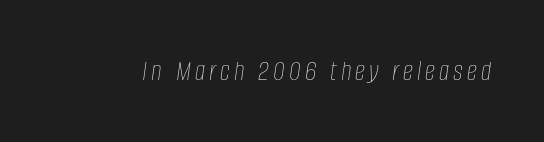
The image shows 29 px thin, condensed type, italic (leaning right); set not underlined; low stroke contrast and a large x-height.
